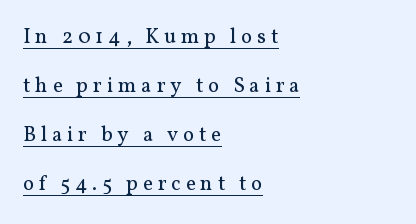
Every stem runs plumb, perpendicular to the baseline. Line beginnings align vertically; line endings do not. Spacing between characters has been opened up far beyond the box default. Ink coverage per letter is moderate at most. A typographer would call this underscored text.
